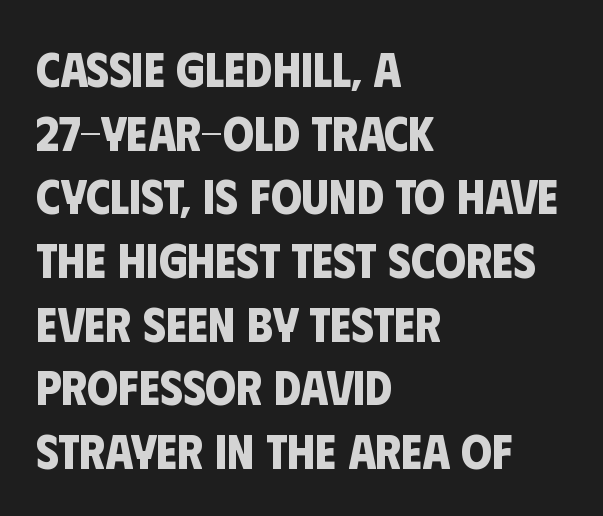
The image shows 49 px bold, condensed sans-serif type; set left-aligned, normal line spacing (1.3x), normal letter spacing, not underlined; low stroke contrast and a large x-height.
